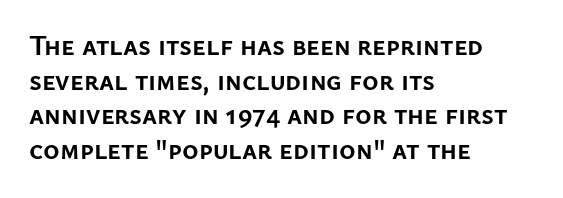
Q: Is the text bold? A: Yes.
Q: Is the text italic (slanted)? A: No, it is upright.
Q: Is the typeface a serif or a sans-serif typeface? A: Sans-serif.
Q: Is the text underlined? A: No.
Q: How is the paragraph aligned? A: Left-aligned.
Q: Is the spacing between letters normal or unusually wide? A: Normal.
Q: Width (condensed, normal, or wide)? A: Normal.
Q: Stroke contrast? A: Low.
Q: x-height? A: Medium.
Q: Monospaced? A: No.
